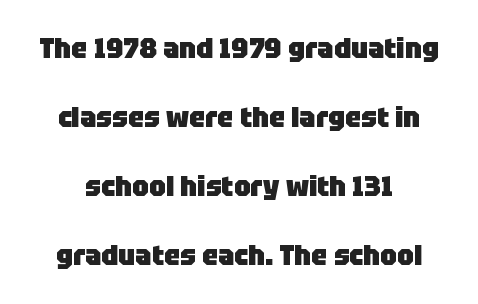
Q: Is the text bold? A: Yes.
Q: Is the text italic (slanted)? A: No, it is upright.
Q: Is the typeface a serif or a sans-serif typeface? A: Sans-serif.
Q: Is the text underlined? A: No.
Q: Is the spacing between letters normal or unusually wide? A: Normal.
Q: Is the spacing between lines tight, normal or loose? A: Loose.
Q: Width (condensed, normal, or wide)? A: Normal.
Q: Stroke contrast? A: Low.
Q: x-height? A: Large.
Q: Monospaced? A: No.
